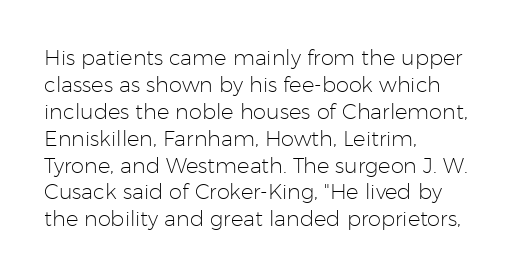
Q: Is the text bold? A: No.
Q: Is the text italic (slanted)? A: No, it is upright.
Q: Is the text underlined? A: No.
Q: How is the paragraph aligned? A: Left-aligned.
Q: Is the spacing between letters normal or unusually wide? A: Normal.
Q: Is the spacing between lines tight, normal or loose? A: Normal.
